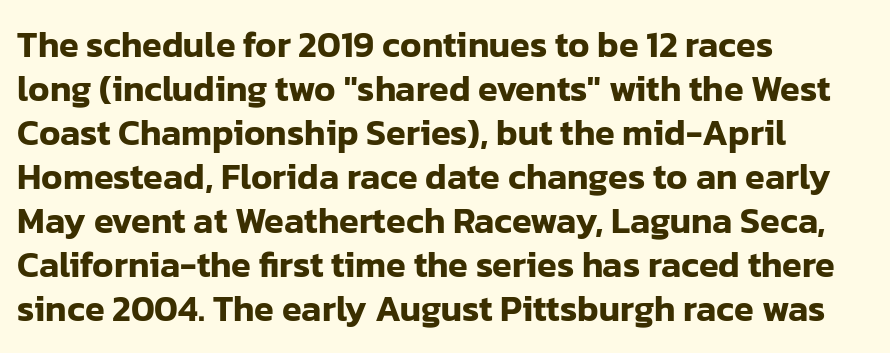
Serifs: no, the terminals of the letterforms are clean. Each letter keeps its own natural width here, so spacing adapts to shape. Check under the words: just untouched page. The setting favours the left margin, as ordinary paragraphs usually do.
